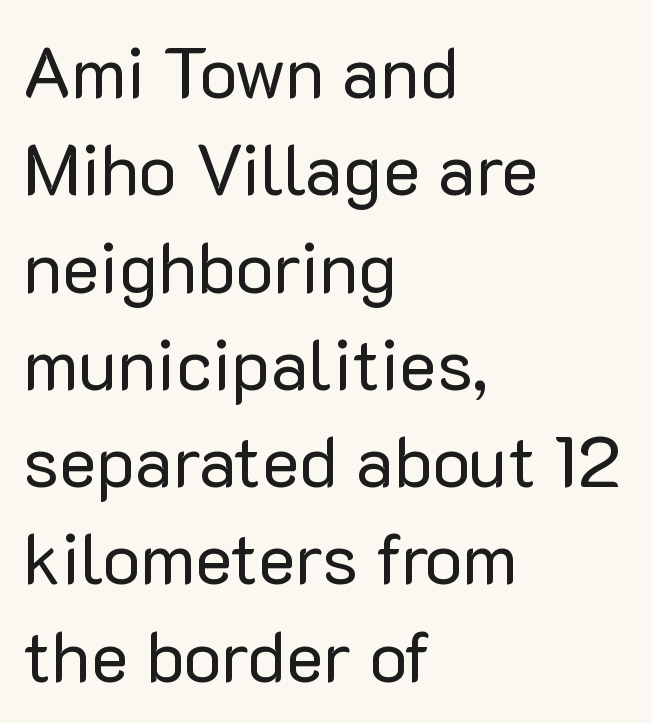
The rendering uses a moderate line-height, typical for paragraphs. Grotesque or geometric, the face here clearly has no serifs. The font sits on the lighter half of the weight spectrum, regular included. The passage shown is typed in a proportional face where columns would drift. What stands out about the letter spacing? Nothing — it is the standard amount. Does the copy run flush right? No — it runs flush left.
